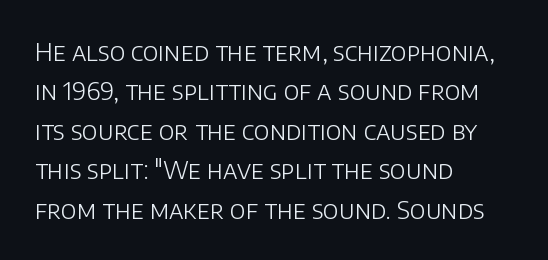
The image shows 25 px text type, upright; set left-aligned, normal line spacing (1.58x), normal letter spacing, not underlined.
